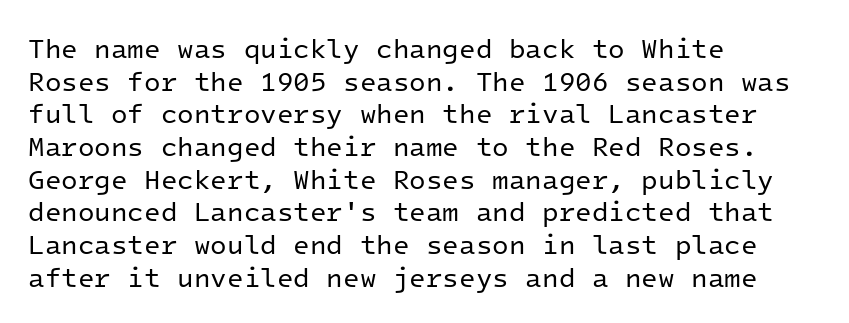
{"italic": "no", "bold": "no", "underline": "no", "align": "left", "line_spacing_ratio": 1.21, "letter_spacing": "normal", "letter_spacing_em": 0.0, "glyph_px": 27}
